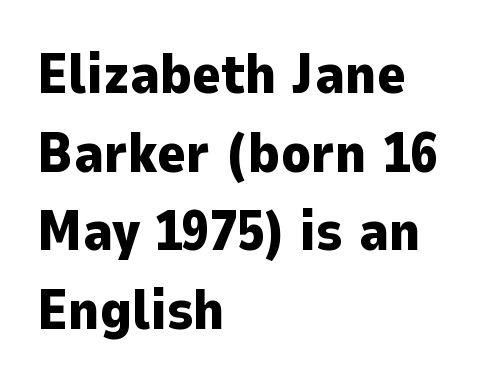
{"serif": "no", "italic": "no", "bold": "yes", "weight": "heavy", "width": "normal", "stroke_contrast": "low", "x_height": "medium", "monospaced": "no", "underline": "no", "align": "left", "line_spacing": "normal", "line_spacing_ratio": 1.43, "letter_spacing": "normal", "letter_spacing_em": 0.0, "glyph_px": 55}
